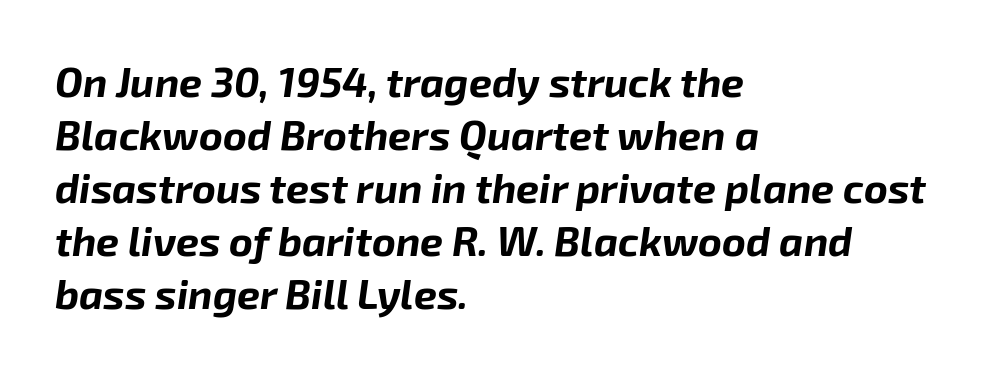
The image shows 41 px bold type, italic (leaning right); set left-aligned, normal line spacing (1.29x), normal letter spacing, not underlined; low stroke contrast and a medium x-height.
